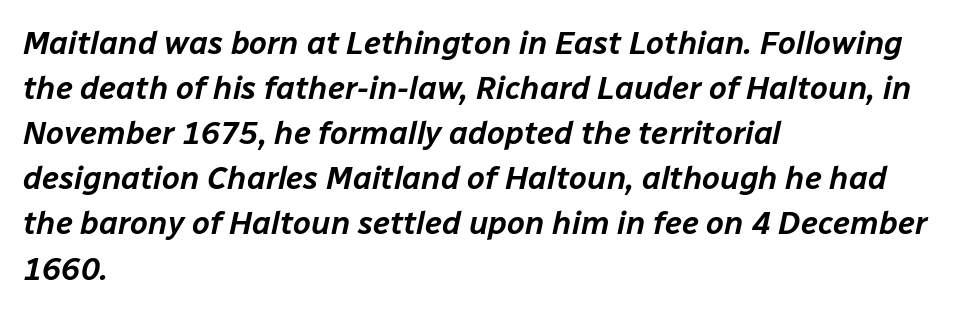
{"italic": "yes", "lean": "right", "slant_degrees": 12, "width": "normal", "stroke_contrast": "low", "x_height": "medium", "monospaced": "no", "underline": "no", "align": "left", "line_spacing": "normal", "line_spacing_ratio": 1.41, "letter_spacing": "normal", "letter_spacing_em": 0.0, "glyph_px": 32}
